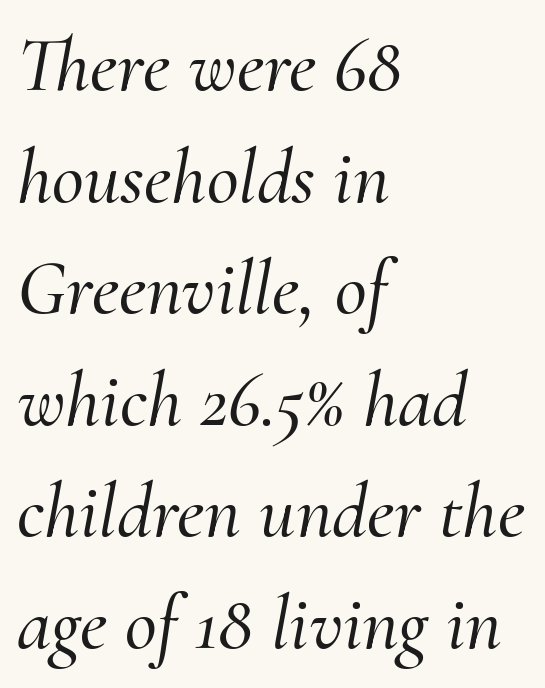
{"serif": "yes", "italic": "yes", "lean": "right", "slant_degrees": 10, "width": "normal", "stroke_contrast": "medium", "x_height": "small", "monospaced": "no", "underline": "no", "align": "left", "line_spacing": "normal", "line_spacing_ratio": 1.43, "letter_spacing": "normal", "letter_spacing_em": 0.0, "glyph_px": 78}
